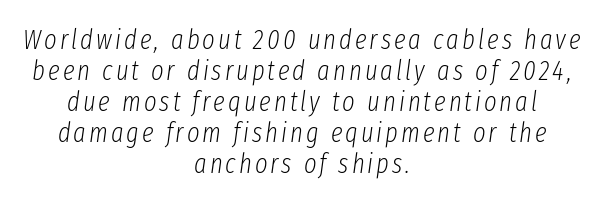
The image shows 27 px text type, italic (leaning right); set centered, tight line spacing (1.15x), not underlined.
